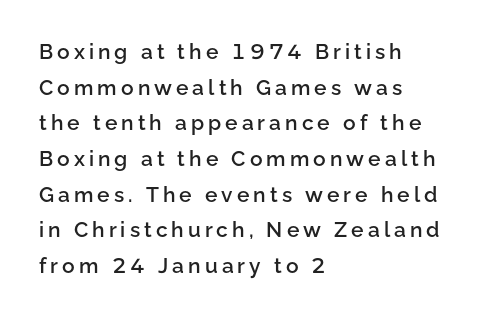
The specimen reads as upright at a glance. The setting favours the left margin, as ordinary paragraphs usually do. Nobody drew a line under any word here. Weight check: semibold — heavier than regular, not quite bold.
